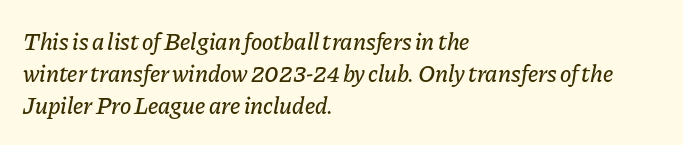
{"italic": "yes", "lean": "right", "slant_degrees": 11, "underline": "no", "align": "left", "line_spacing": "normal", "line_spacing_ratio": 1.33, "letter_spacing": "normal", "letter_spacing_em": 0.0, "glyph_px": 24}
